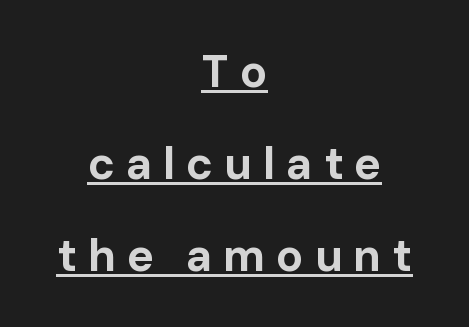
Q: Is the text bold? A: Yes.
Q: Is the text italic (slanted)? A: No, it is upright.
Q: Is the typeface a serif or a sans-serif typeface? A: Sans-serif.
Q: Is the text underlined? A: Yes.
Q: How is the paragraph aligned? A: Centered.
Q: Is the spacing between letters normal or unusually wide? A: Unusually wide.
Q: Is the spacing between lines tight, normal or loose? A: Loose.
Q: Width (condensed, normal, or wide)? A: Normal.
Q: Stroke contrast? A: Low.
Q: x-height? A: Medium.
Q: Monospaced? A: No.
